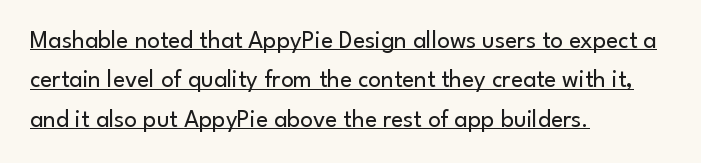
The image shows 25 px text type, upright; set left-aligned, normal line spacing (1.58x), normal letter spacing, underlined.
